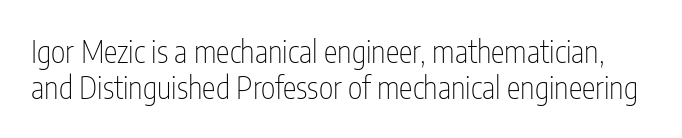
The image shows 31 px thin, condensed sans-serif type, upright; set line spacing 1.17x, normal letter spacing, not underlined; low stroke contrast and a medium x-height.
